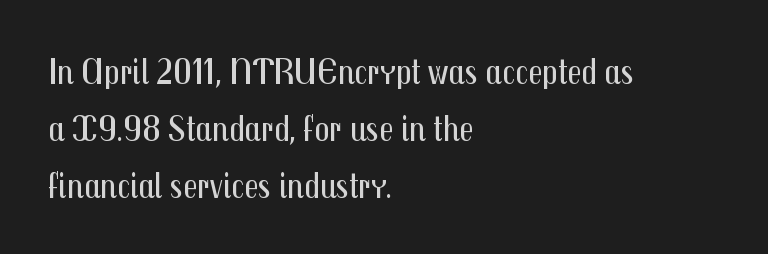
Short and long lines alike share a common starting point at left. Is the stroke heavy? The answer is a plain regular-or-lighter. This block has exactly the height ordinary leading produces. Notice how the stems are strictly vertical — no italics here. The gaps between neighbouring characters are ordinary and unremarkable. The area under the type is left untouched.
